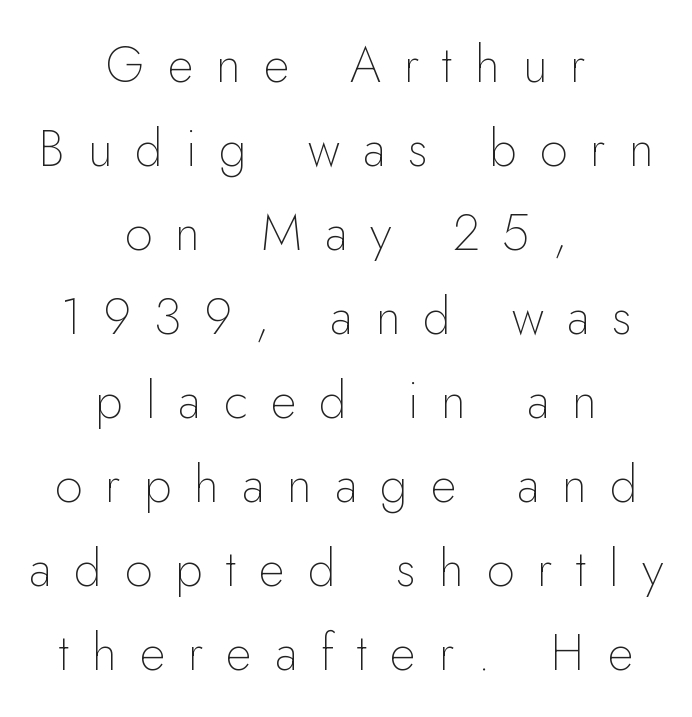
The image shows 50 px thin sans-serif type, upright; set centered, normal line spacing (1.68x), unusually wide letter spacing (+0.46 em), not underlined; low stroke contrast and a small x-height.
